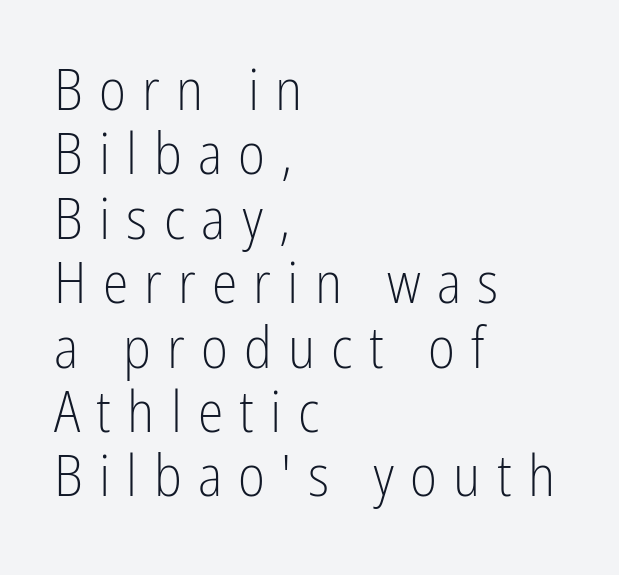
{"serif": "no", "italic": "no", "bold": "no", "weight": "light", "width": "condensed", "stroke_contrast": "low", "x_height": "medium", "monospaced": "no", "underline": "no", "align": "left", "line_spacing": "tight", "line_spacing_ratio": 1.11, "letter_spacing": "wide", "letter_spacing_em": 0.28, "glyph_px": 58}
